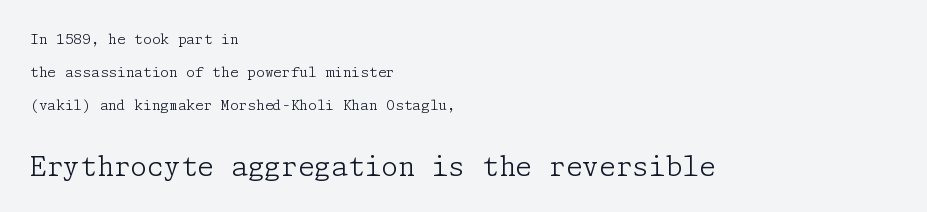
Q: Is the text bold? A: No.
Q: Is the text italic (slanted)? A: No, it is upright.
Q: Is the text underlined? A: No.
Q: How is the paragraph aligned? A: Left-aligned.
Q: Is the spacing between letters normal or unusually wide? A: Normal.
Q: Is the spacing between lines tight, normal or loose? A: Loose.
Q: Which block of text is set in a larger size, the first (top) or the second (bottom)? A: The second (bottom) one.
